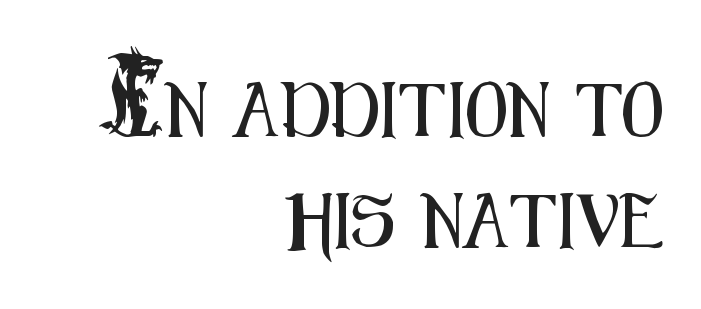
The image shows 54 px condensed sans-serif type, upright; set right-aligned, loose line spacing (2.06x), normal letter spacing, not underlined; medium stroke contrast and a small x-height.
